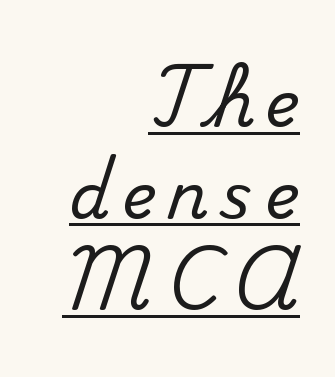
{"serif": "yes", "width": "normal", "stroke_contrast": "medium", "x_height": "small", "monospaced": "no", "underline": "yes", "align": "right", "line_spacing": "normal", "line_spacing_ratio": 1.43, "glyph_px": 64}
